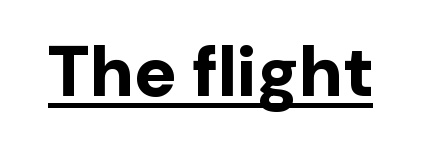
Q: Is the text bold? A: Yes.
Q: Is the text italic (slanted)? A: No, it is upright.
Q: Is the typeface a serif or a sans-serif typeface? A: Sans-serif.
Q: Is the text underlined? A: Yes.
Q: Is the spacing between letters normal or unusually wide? A: Normal.
Q: Width (condensed, normal, or wide)? A: Normal.
Q: Stroke contrast? A: Low.
Q: x-height? A: Medium.
Q: Monospaced? A: No.
